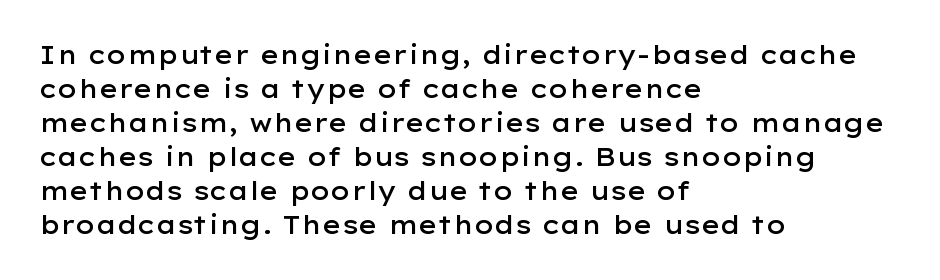
Q: Is the text bold? A: Semi-bold.
Q: Is the text italic (slanted)? A: No, it is upright.
Q: Is the text underlined? A: No.
Q: How is the paragraph aligned? A: Left-aligned.
Q: Is the spacing between letters normal or unusually wide? A: Normal.
Q: Is the spacing between lines tight, normal or loose? A: Normal.
